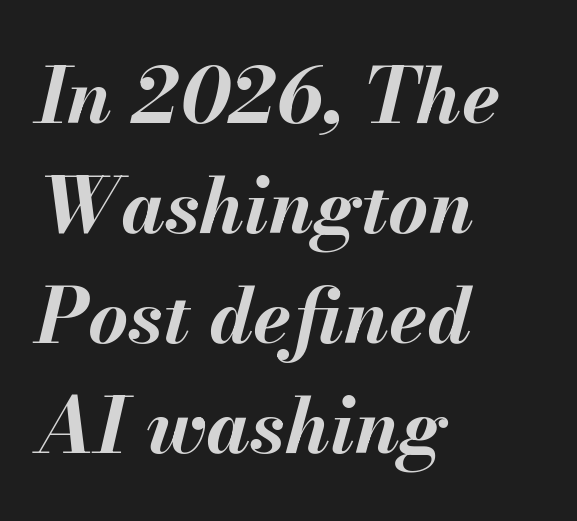
Q: Is the text bold? A: Yes.
Q: Is the text italic (slanted)? A: Yes, it leans right by about 13 degrees.
Q: Is the text underlined? A: No.
Q: How is the paragraph aligned? A: Left-aligned.
Q: Is the spacing between letters normal or unusually wide? A: Normal.
Q: Is the spacing between lines tight, normal or loose? A: Normal.
Q: Width (condensed, normal, or wide)? A: Normal.
Q: Stroke contrast? A: Medium.
Q: x-height? A: Small.
Q: Monospaced? A: No.
